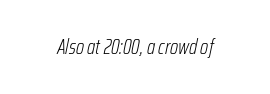
The image shows 21 px text type, italic (leaning right); set centered, normal letter spacing, not underlined.
